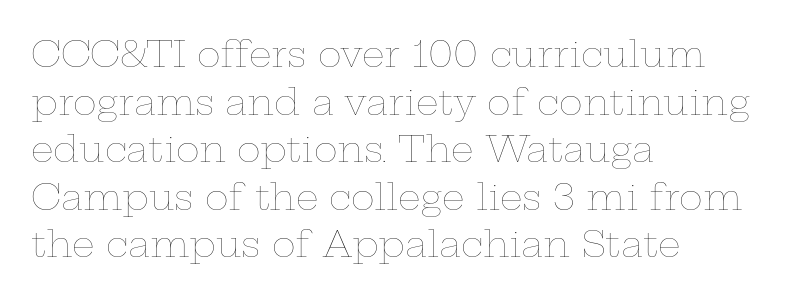
{"italic": "no", "bold": "no", "weight": "thin", "width": "wide", "stroke_contrast": "low", "x_height": "medium", "monospaced": "no", "underline": "no", "align": "left", "line_spacing": "normal", "line_spacing_ratio": 1.32, "letter_spacing": "normal", "letter_spacing_em": 0.0, "glyph_px": 36}
